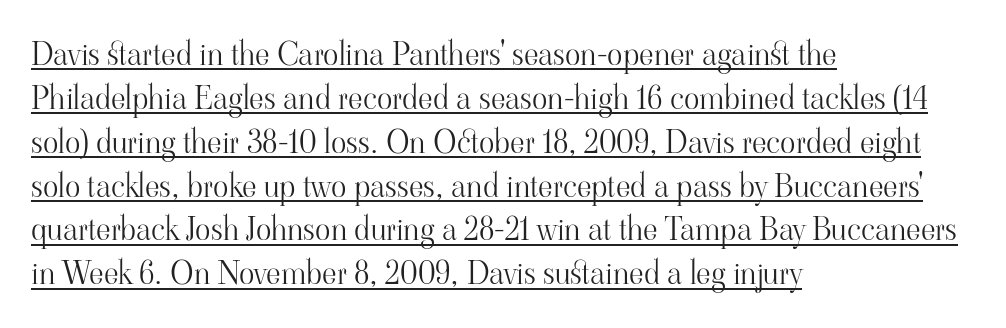
Q: Is the text bold? A: No.
Q: Is the text italic (slanted)? A: No, it is upright.
Q: Is the typeface a serif or a sans-serif typeface? A: Serif.
Q: Is the text underlined? A: Yes.
Q: How is the paragraph aligned? A: Left-aligned.
Q: Is the spacing between letters normal or unusually wide? A: Normal.
Q: Is the spacing between lines tight, normal or loose? A: Normal.
Q: Width (condensed, normal, or wide)? A: Normal.
Q: Stroke contrast? A: High.
Q: x-height? A: Small.
Q: Monospaced? A: No.
